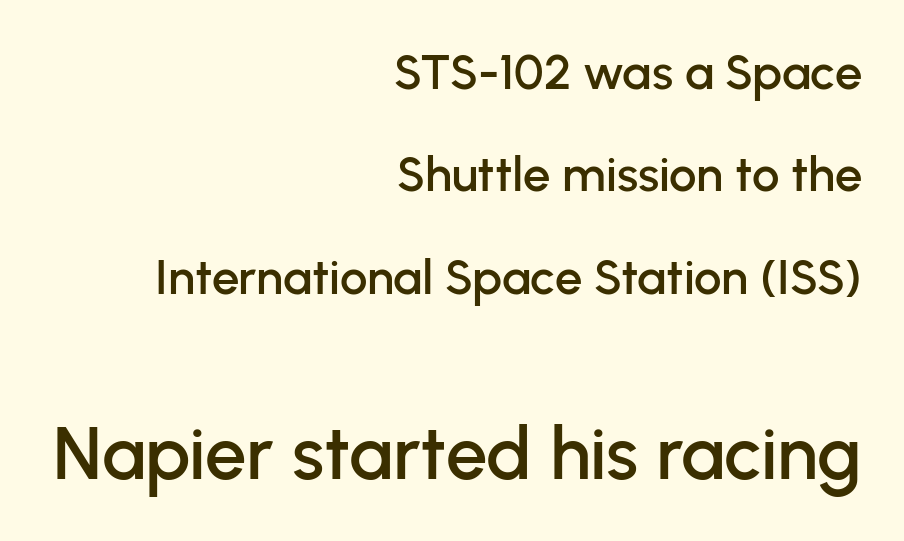
The image shows 74 px sans-serif type, upright; set right-aligned, loose line spacing (2.09x), normal letter spacing, not underlined; the second (bottom) block is 1.51x larger; low stroke contrast and a medium x-height.
